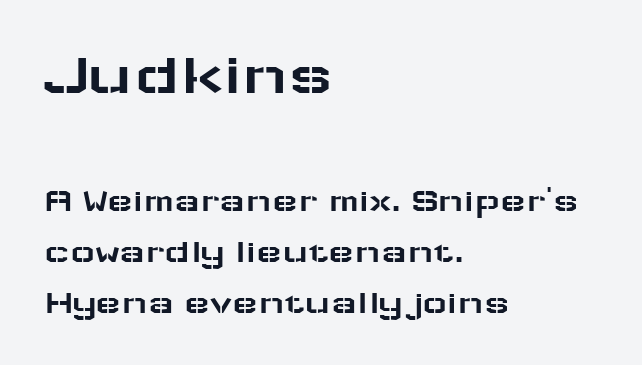
Horizontally, the lines are justified to the leading edge only. The string is rendered with underlining switched off. Honestly, the row spacing looks completely unremarkable. Do the characters align in a grid? No, the font is proportional. This sample uses an upright cut, with every glyph sitting square on the baseline. Honestly, the letter spacing is just normal — you wouldn't notice it.
